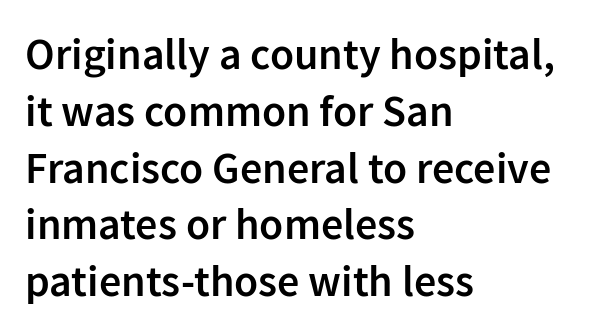
These lines are set flush left with a ragged right edge. Notice how descenders clear the ascenders below comfortably — that's standard leading. Students, this is semibold: more ink than regular, less than bold. Are there feet on the stems? There aren't — it's a sans. A typesetter would call this proportional, since set widths differ per character. Descenders hang freely into open space.
